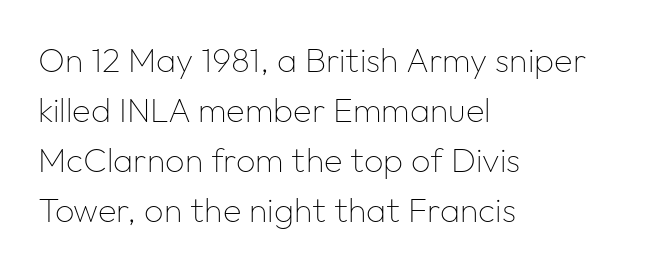
Q: Is the text bold? A: No.
Q: Is the text italic (slanted)? A: No, it is upright.
Q: Is the typeface a serif or a sans-serif typeface? A: Sans-serif.
Q: Is the text underlined? A: No.
Q: How is the paragraph aligned? A: Left-aligned.
Q: Is the spacing between letters normal or unusually wide? A: Normal.
Q: Is the spacing between lines tight, normal or loose? A: Normal.
Q: Width (condensed, normal, or wide)? A: Normal.
Q: Stroke contrast? A: Low.
Q: x-height? A: Medium.
Q: Monospaced? A: No.
